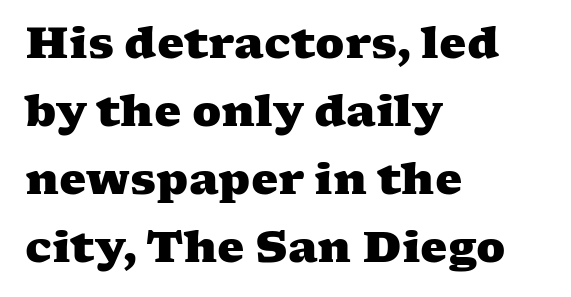
Q: Is the text bold? A: Yes.
Q: Is the typeface a serif or a sans-serif typeface? A: Serif.
Q: Is the text underlined? A: No.
Q: How is the paragraph aligned? A: Left-aligned.
Q: Is the spacing between letters normal or unusually wide? A: Normal.
Q: Is the spacing between lines tight, normal or loose? A: Normal.
Q: Width (condensed, normal, or wide)? A: Wide.
Q: Stroke contrast? A: Medium.
Q: x-height? A: Medium.
Q: Monospaced? A: No.
